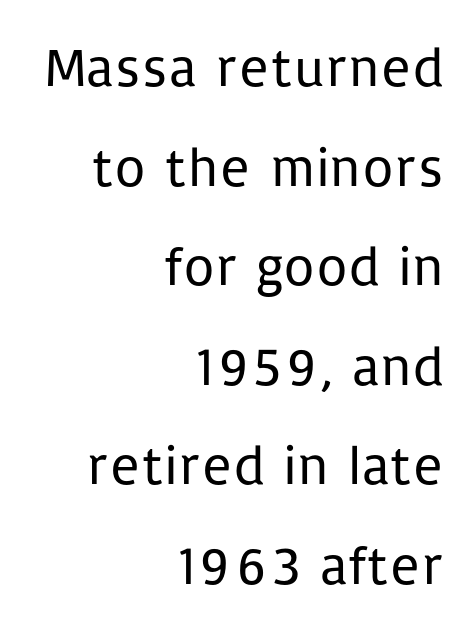
Font category for this specimen: sans-serif. Heaviness? Minimal to ordinary, like unemphasized prose. The lettering stays uniformly vertical, giving the passage a roman look. Only glyphs here, with clear space below each row. Tracking here is standard; glyphs follow each other at the usual distance.
